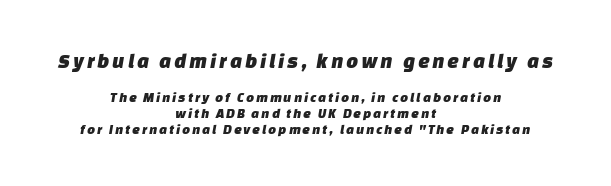
The image shows 21 px text type; set centered, tight line spacing (1.12x), not underlined; the first (top) block is 1.5x larger.
